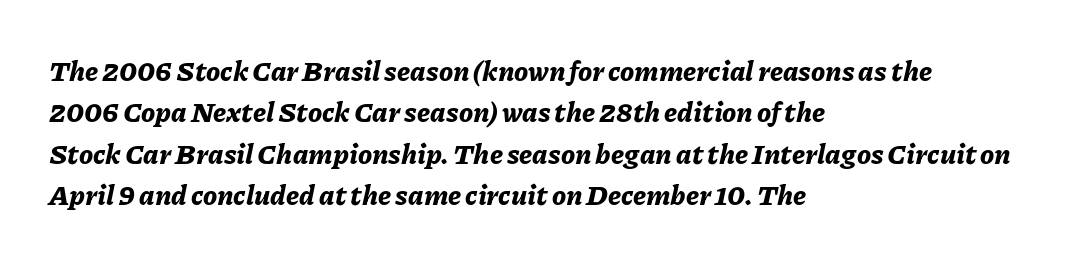
{"italic": "yes", "lean": "right", "slant_degrees": 11, "bold": "yes", "weight": "bold", "width": "normal", "stroke_contrast": "low", "x_height": "medium", "monospaced": "no", "underline": "no", "align": "left", "line_spacing": "normal", "line_spacing_ratio": 1.48, "letter_spacing": "normal", "letter_spacing_em": 0.0, "glyph_px": 28}
